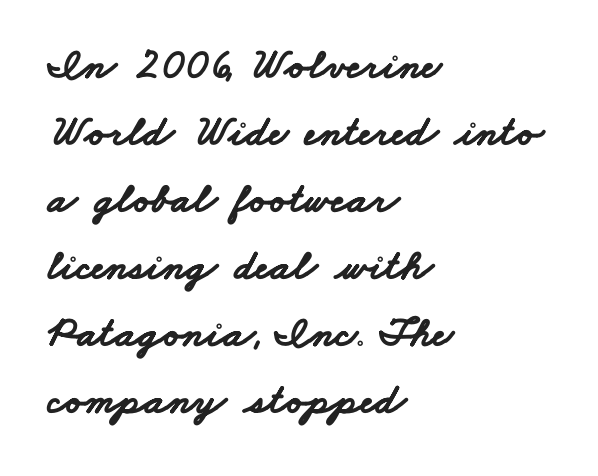
The image shows 43 px bold, wide sans-serif type; set left-aligned, normal line spacing (1.56x), normal letter spacing, not underlined; low stroke contrast and a small x-height.
